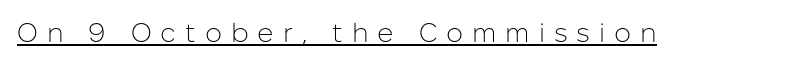
{"italic": "no", "bold": "no", "underline": "yes", "letter_spacing": "wide", "letter_spacing_em": 0.33, "glyph_px": 27}
